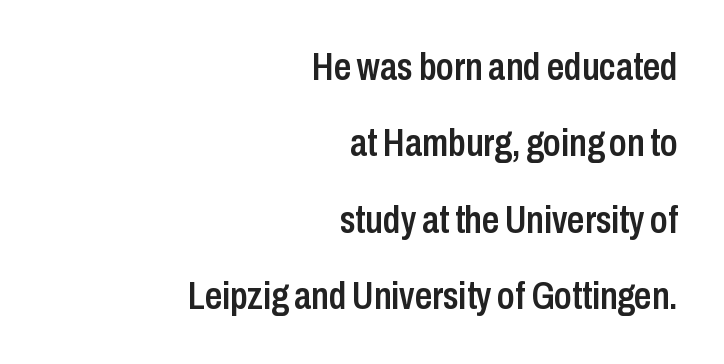
This sample has the flowing, uneven cadence of proportional lettering. The type sits square on the baseline with zero lean. The block of text is sparse from top to bottom, with ample space between rows. You can tell from the bare stems that sans-serif type was used. The rendering anchors every line to the right-hand side.
